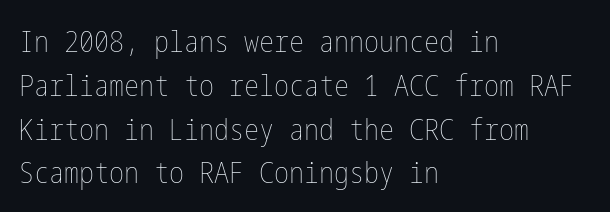
Q: Is the text bold? A: No.
Q: Is the text italic (slanted)? A: No, it is upright.
Q: Is the text underlined? A: No.
Q: How is the paragraph aligned? A: Left-aligned.
Q: Is the spacing between letters normal or unusually wide? A: Normal.
Q: Is the spacing between lines tight, normal or loose? A: Normal.
Q: Width (condensed, normal, or wide)? A: Condensed.
Q: Stroke contrast? A: Low.
Q: x-height? A: Medium.
